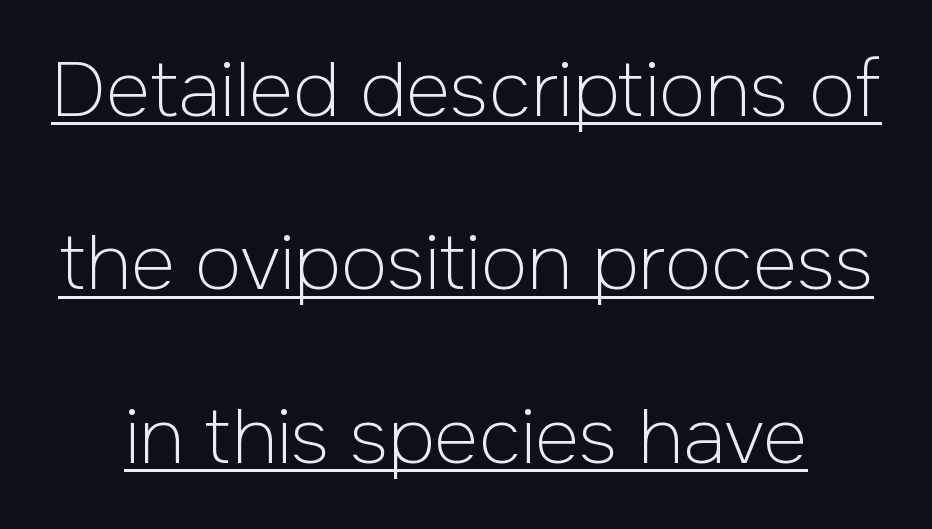
The image shows 76 px light sans-serif type, upright; set loose line spacing (2.28x), normal letter spacing, underlined; low stroke contrast and a medium x-height.
